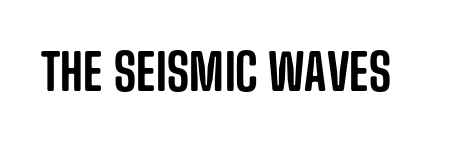
{"serif": "no", "italic": "no", "width": "condensed", "stroke_contrast": "low", "x_height": "large", "monospaced": "no", "underline": "no", "letter_spacing": "normal", "letter_spacing_em": 0.0, "glyph_px": 50}
